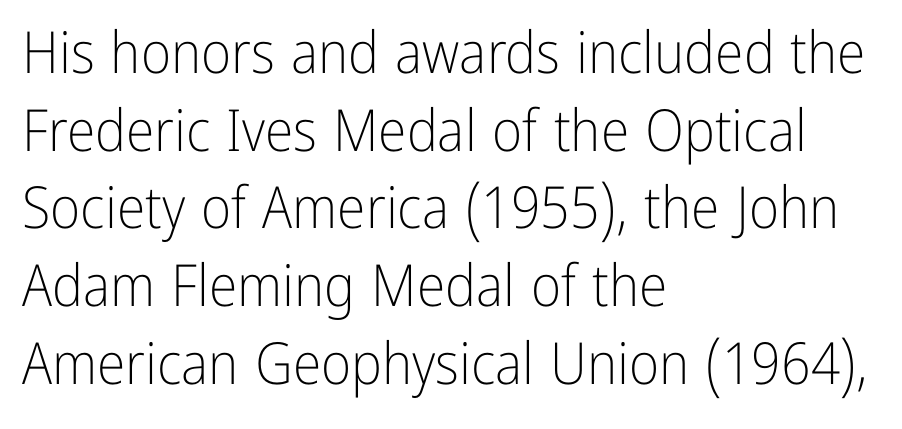
Q: Is the text bold? A: No.
Q: Is the text italic (slanted)? A: No, it is upright.
Q: Is the typeface a serif or a sans-serif typeface? A: Sans-serif.
Q: Is the text underlined? A: No.
Q: How is the paragraph aligned? A: Left-aligned.
Q: Is the spacing between letters normal or unusually wide? A: Normal.
Q: Is the spacing between lines tight, normal or loose? A: Normal.
Q: Width (condensed, normal, or wide)? A: Condensed.
Q: Stroke contrast? A: Low.
Q: x-height? A: Medium.
Q: Monospaced? A: No.
